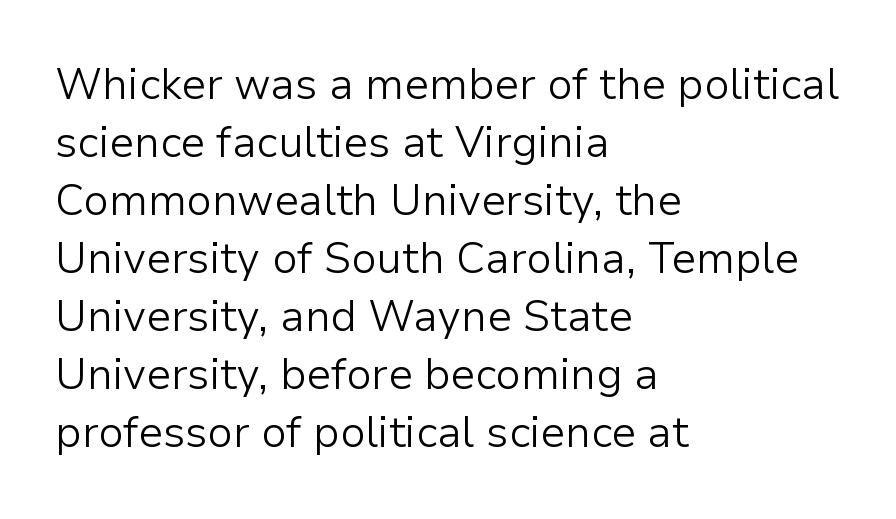
{"serif": "no", "italic": "no", "bold": "no", "weight": "light", "width": "normal", "stroke_contrast": "low", "x_height": "medium", "monospaced": "no", "underline": "no", "align": "left", "line_spacing": "normal", "line_spacing_ratio": 1.35, "letter_spacing": "normal", "letter_spacing_em": 0.0, "glyph_px": 43}
